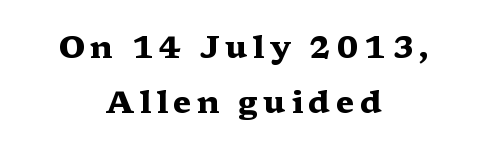
Q: Is the text bold? A: Yes.
Q: Is the text italic (slanted)? A: No, it is upright.
Q: Is the typeface a serif or a sans-serif typeface? A: Serif.
Q: Is the text underlined? A: No.
Q: How is the paragraph aligned? A: Centered.
Q: Width (condensed, normal, or wide)? A: Wide.
Q: Stroke contrast? A: Medium.
Q: x-height? A: Medium.
Q: Monospaced? A: No.
